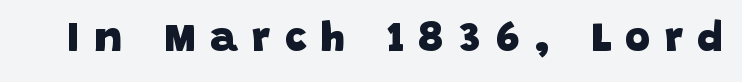
Substantial extra tracking has been applied to these lines. Chunky letters — that's bold for sure. Observe the absence of serifs on each vertical stroke in this sample. Think of a printed novel: that variable character pitch is what you see here.
